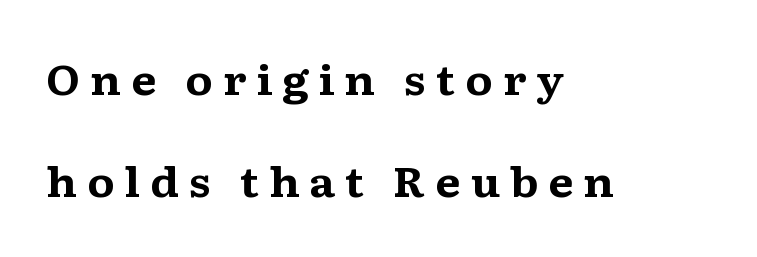
The image shows 41 px bold, wide serif type, upright; set left-aligned, loose line spacing (2.49x), unusually wide letter spacing (+0.23 em), not underlined; medium stroke contrast and a medium x-height.
